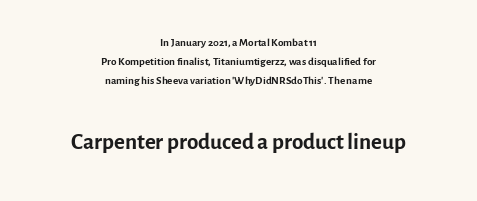
The image shows 33 px regular-weight sans-serif type, upright; set centered, line spacing 1.18x, normal letter spacing, not underlined; the second (bottom) block is 2.06x larger; a medium x-height.
